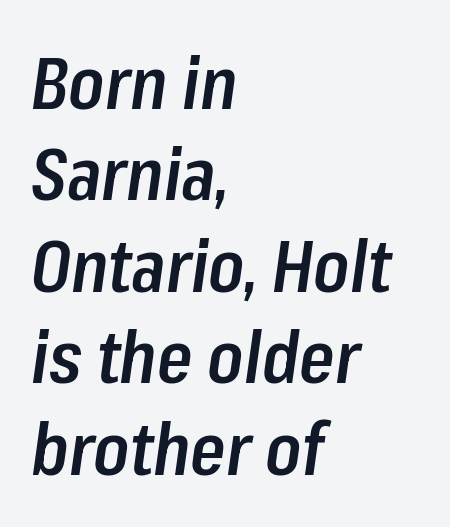
No extra tracking has been applied to these lines. Quick note: interline space is typical. Decoration check: the copy has no underline. The lettering tilts uniformly, giving the passage an italic look. Notice the strokes are somewhat thickened but not fully heavy: this is a semibold. Proportional: the letters do not fall into vertical columns.
